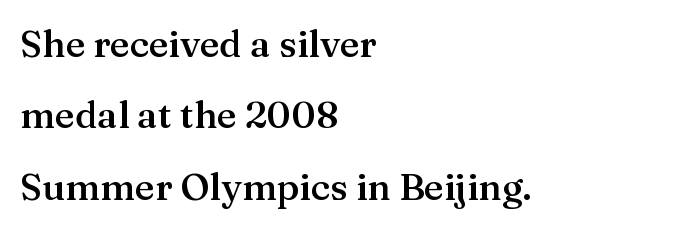
The image shows 37 px semibold serif type, upright; set left-aligned, loose line spacing (1.93x), normal letter spacing, not underlined; medium stroke contrast and a medium x-height.
